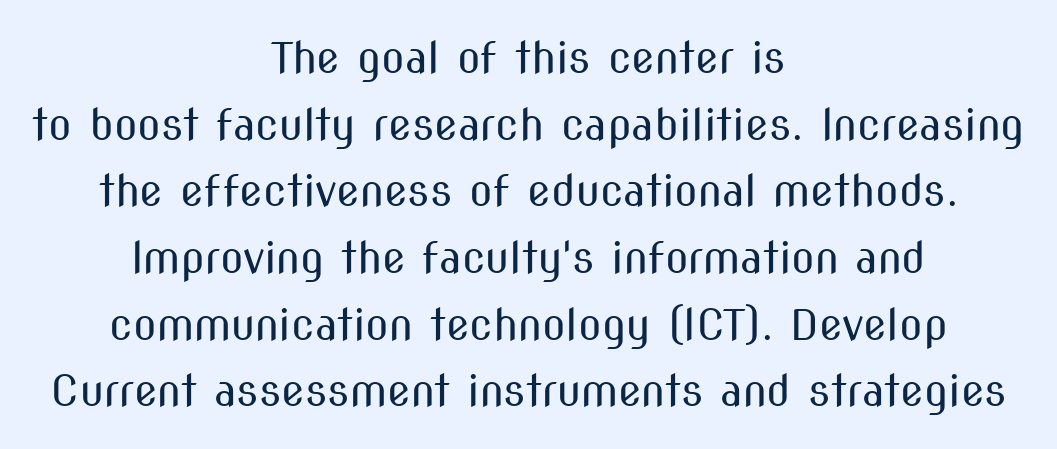
{"serif": "no", "italic": "no", "bold": "no", "weight": "regular", "width": "condensed", "stroke_contrast": "medium", "x_height": "medium", "monospaced": "no", "underline": "no", "align": "center", "line_spacing": "normal", "line_spacing_ratio": 1.55, "letter_spacing": "normal", "letter_spacing_em": 0.0, "glyph_px": 43}
